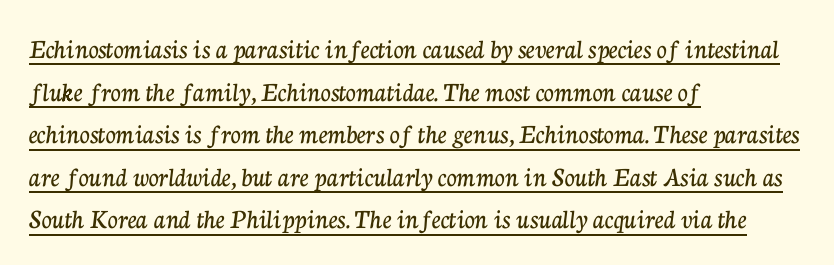
The image shows 28 px serif type; set left-aligned, normal line spacing (1.52x), normal letter spacing, underlined; low stroke contrast and a medium x-height.
